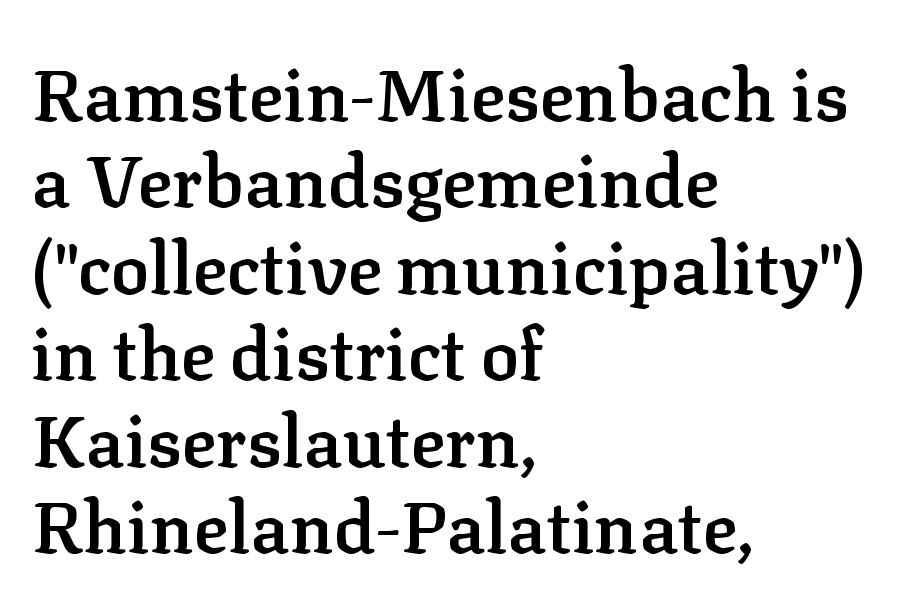
{"serif": "yes", "italic": "no", "bold": "semi", "weight": "semibold", "width": "normal", "stroke_contrast": "low", "x_height": "medium", "monospaced": "no", "underline": "no", "align": "left", "line_spacing_ratio": 1.2, "letter_spacing": "normal", "letter_spacing_em": 0.0, "glyph_px": 72}
